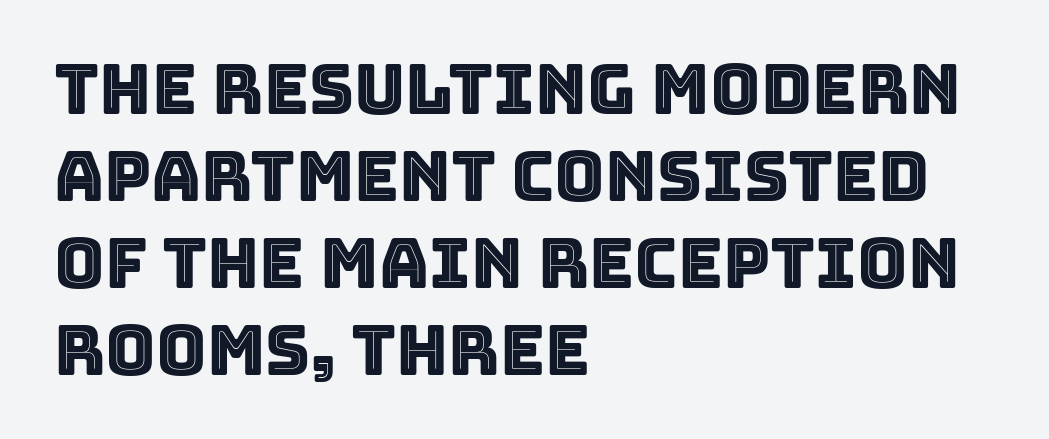
Nobody touched the tracking dial on this one. Every stem runs plumb, perpendicular to the baseline. Each new line begins a customary step beneath the previous one. Each line starts at the same left margin while the right side varies. Descenders hang freely into open space.
